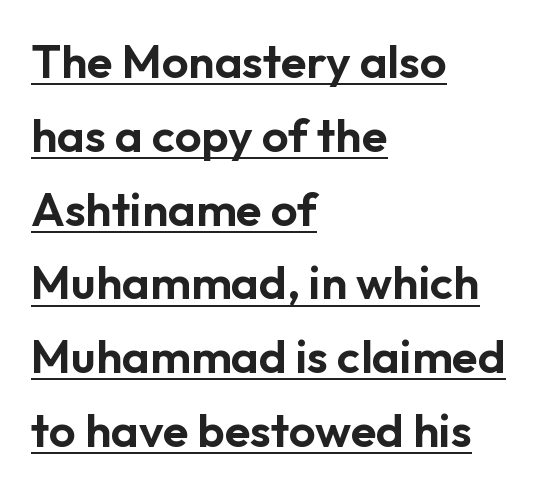
Posture: upright roman. Looks like regular typesetting: each glyph gets only the width it needs. Tracking value appears to be zero — textbook default spacing. What decoration does the sample have? An underline. Visually the block forms a straight wall on the left and a jagged coastline on the right. Note: no serifs on the glyphs.
